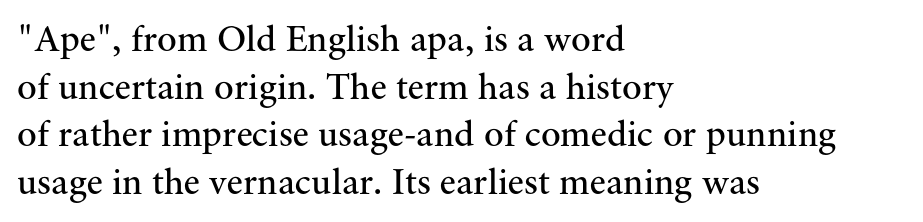
The image shows 37 px regular-weight serif type, upright; set left-aligned, normal line spacing (1.29x), normal letter spacing, not underlined; medium stroke contrast and a small x-height.
